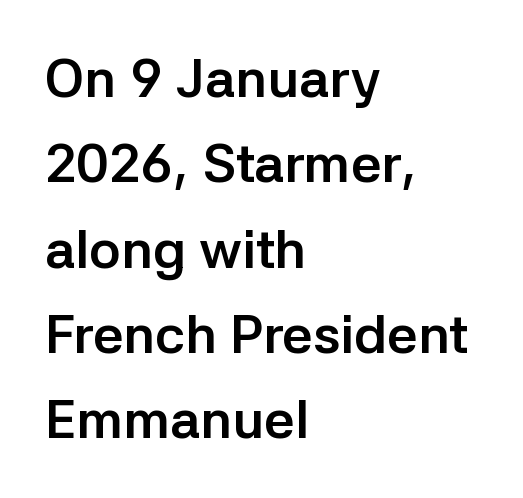
The image shows 54 px semibold sans-serif type, upright; set left-aligned, normal line spacing (1.58x), normal letter spacing, not underlined; low stroke contrast and a medium x-height.
